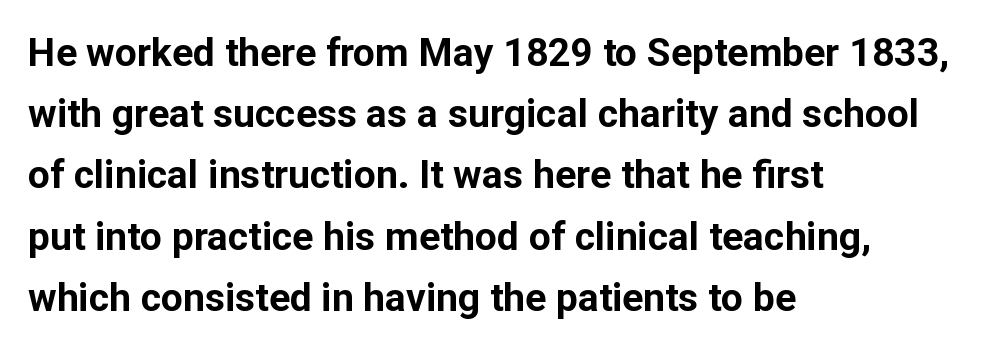
The image shows 39 px bold sans-serif type, upright; set left-aligned, normal line spacing (1.57x), normal letter spacing, not underlined; low stroke contrast and a medium x-height.
